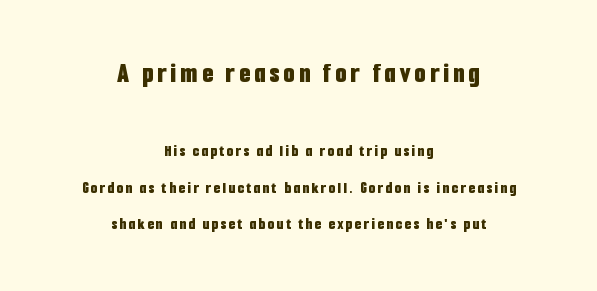
The image shows 29 px bold, condensed sans-serif type, upright; set centered, loose line spacing (2.14x), not underlined; the first (top) block is 1.71x larger; low stroke contrast and a medium x-height.
